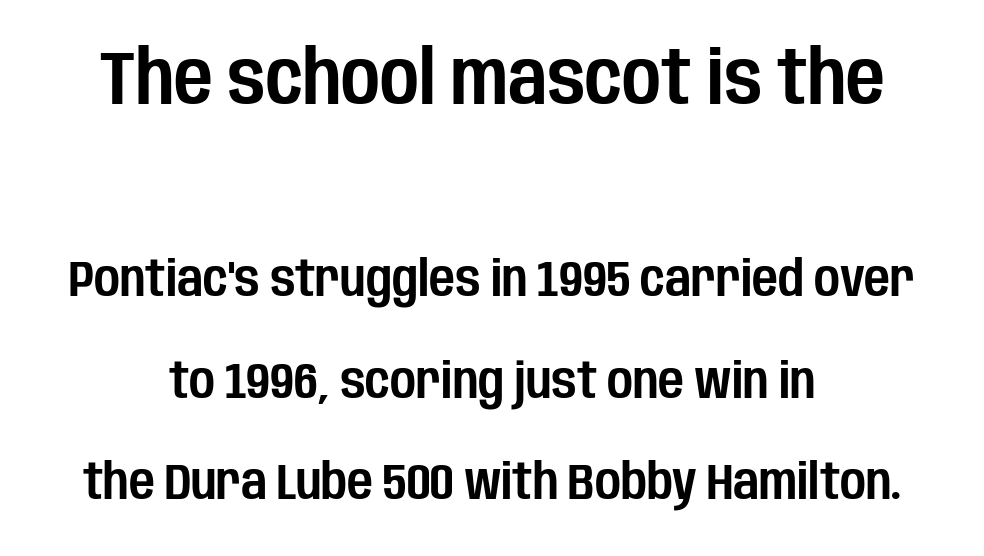
The image shows 75 px condensed sans-serif type, upright; set centered, loose line spacing (2.03x), normal letter spacing, not underlined; the first (top) block is 1.5x larger; low stroke contrast and a large x-height.
